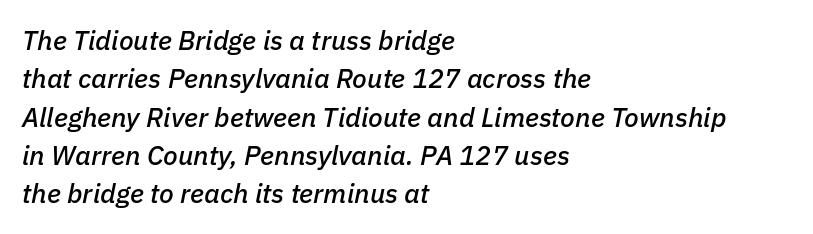
Q: Is the text italic (slanted)? A: Yes, it leans right by about 11 degrees.
Q: Is the text underlined? A: No.
Q: How is the paragraph aligned? A: Left-aligned.
Q: Is the spacing between letters normal or unusually wide? A: Normal.
Q: Is the spacing between lines tight, normal or loose? A: Normal.
